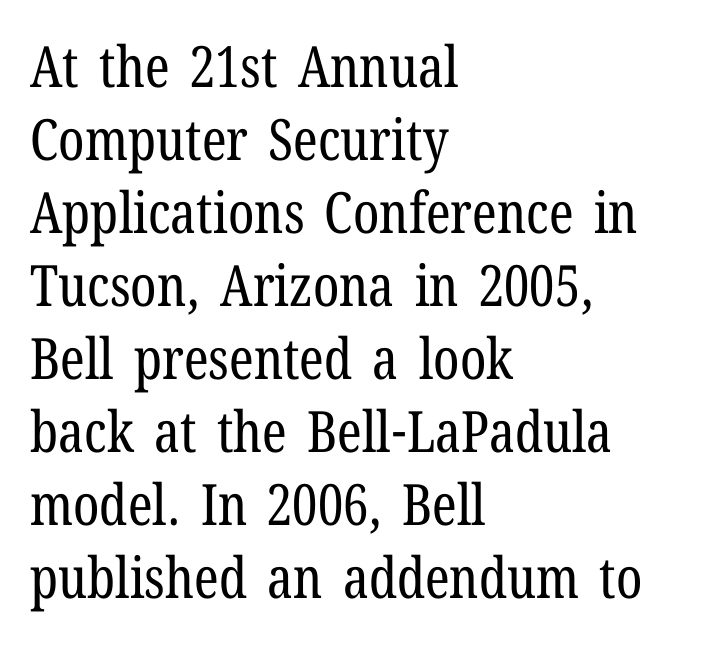
Q: Is the text bold? A: No.
Q: Is the text italic (slanted)? A: No, it is upright.
Q: Is the typeface a serif or a sans-serif typeface? A: Serif.
Q: Is the text underlined? A: No.
Q: How is the paragraph aligned? A: Left-aligned.
Q: Is the spacing between letters normal or unusually wide? A: Normal.
Q: Is the spacing between lines tight, normal or loose? A: Normal.
Q: Width (condensed, normal, or wide)? A: Condensed.
Q: Stroke contrast? A: Low.
Q: x-height? A: Medium.
Q: Monospaced? A: No.
